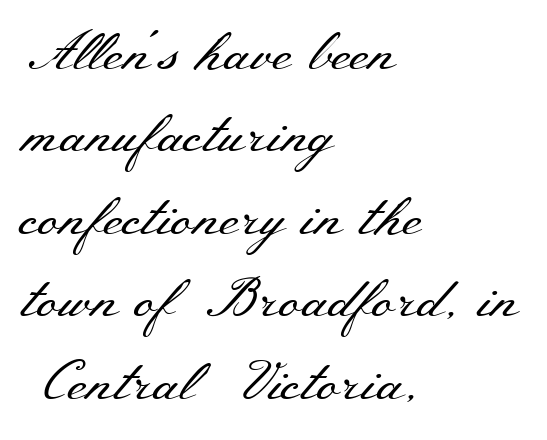
Q: Is the text bold? A: No.
Q: Is the text italic (slanted)? A: Yes.
Q: Is the typeface a serif or a sans-serif typeface? A: Serif.
Q: Is the text underlined? A: No.
Q: How is the paragraph aligned? A: Left-aligned.
Q: Is the spacing between letters normal or unusually wide? A: Normal.
Q: Is the spacing between lines tight, normal or loose? A: Normal.
Q: Width (condensed, normal, or wide)? A: Wide.
Q: Stroke contrast? A: Medium.
Q: x-height? A: Small.
Q: Monospaced? A: No.
